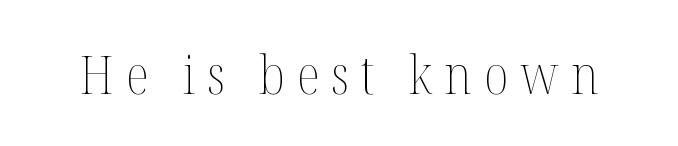
{"italic": "no", "bold": "no", "weight": "thin", "width": "condensed", "stroke_contrast": "medium", "x_height": "medium", "monospaced": "no", "underline": "no", "letter_spacing": "wide", "letter_spacing_em": 0.22, "glyph_px": 54}
